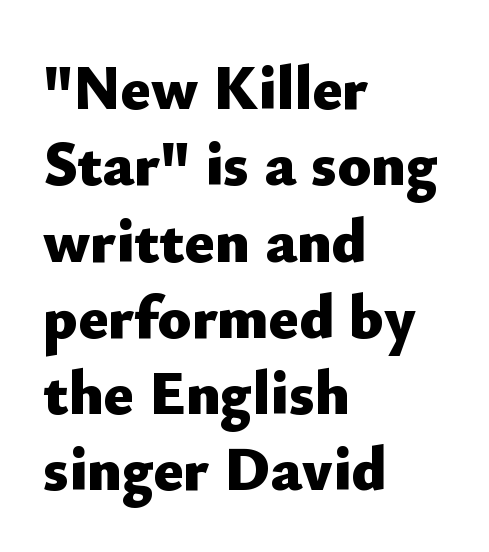
The image shows 62 px heavy sans-serif type, upright; set left-aligned, line spacing 1.23x, normal letter spacing, not underlined; low stroke contrast and a small x-height.
